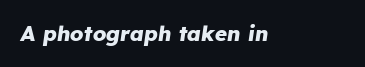
The image shows 21 px bold type, italic (leaning right); set normal letter spacing, not underlined.
